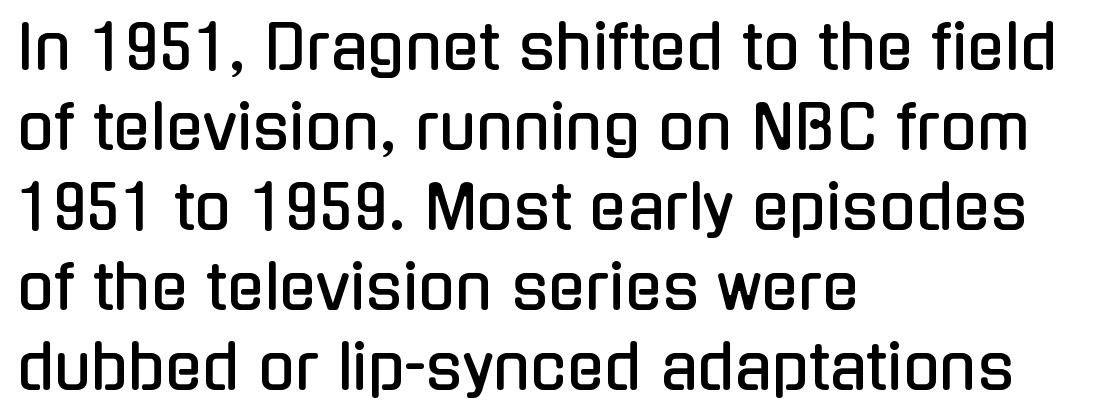
{"serif": "no", "italic": "no", "width": "condensed", "stroke_contrast": "low", "x_height": "medium", "monospaced": "no", "underline": "no", "align": "left", "line_spacing": "normal", "line_spacing_ratio": 1.31, "letter_spacing": "normal", "letter_spacing_em": 0.0, "glyph_px": 61}
